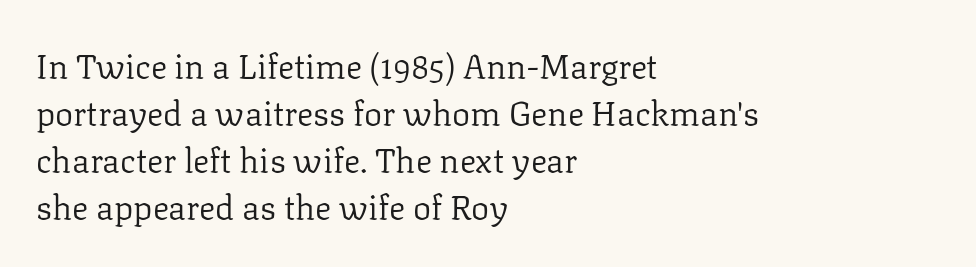
Q: Is the text bold? A: No.
Q: Is the text italic (slanted)? A: No, it is upright.
Q: Is the typeface a serif or a sans-serif typeface? A: Serif.
Q: Is the text underlined? A: No.
Q: How is the paragraph aligned? A: Left-aligned.
Q: Is the spacing between letters normal or unusually wide? A: Normal.
Q: Is the spacing between lines tight, normal or loose? A: Normal.
Q: Width (condensed, normal, or wide)? A: Normal.
Q: Stroke contrast? A: Low.
Q: x-height? A: Medium.
Q: Monospaced? A: No.
